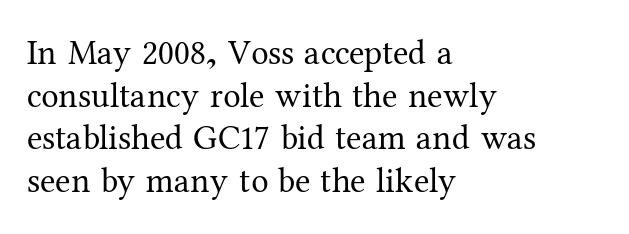
What stands out about the letter spacing? Nothing — it is the standard amount. Summary of weight: not heavy and not bold. Reading down the block, your eye returns to a fixed left position each line. Quick note: not italic, upright. This sample uses a serif face. The space beneath each line is pristine and unruled.
